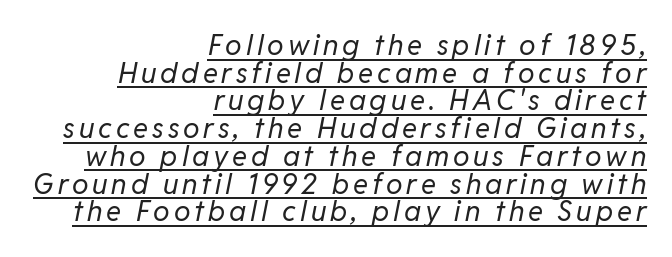
{"italic": "yes", "lean": "right", "slant_degrees": 11, "bold": "no", "weight": "regular", "width": "normal", "stroke_contrast": "low", "x_height": "medium", "monospaced": "no", "underline": "yes", "align": "right", "line_spacing": "tight", "line_spacing_ratio": 0.99, "glyph_px": 28}
